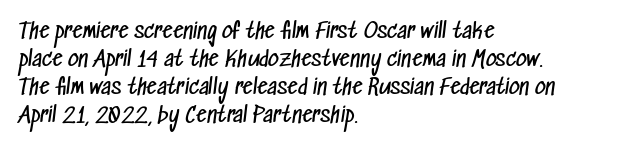
Q: Is the text bold? A: No.
Q: Is the text underlined? A: No.
Q: How is the paragraph aligned? A: Left-aligned.
Q: Is the spacing between letters normal or unusually wide? A: Normal.
Q: Is the spacing between lines tight, normal or loose? A: Normal.
